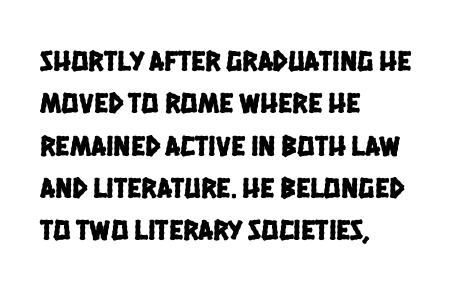
This rendering employs a face without finishing strokes, i.e., a sans-serif. Note the varied advance widths — an 'i' is clearly narrower than an 'm'. Clear beneath every line of the passage. The paragraph has a hard left edge and a soft right edge. The passage shown has conventional tracking throughout.
